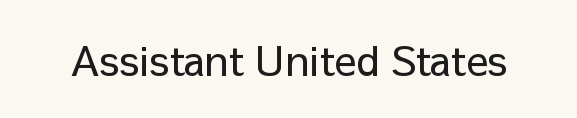
The strip under each line holds only bare page. Summary of weight: not heavy and not bold. Do the letters lean? They stand straight. A typesetter would call this zero additional tracking. Note: no serifs on the glyphs.
